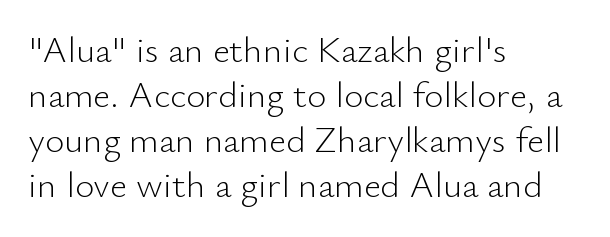
{"serif": "no", "italic": "no", "bold": "no", "weight": "light", "width": "normal", "stroke_contrast": "low", "x_height": "small", "monospaced": "no", "underline": "no", "align": "left", "line_spacing_ratio": 1.22, "letter_spacing": "normal", "letter_spacing_em": 0.0, "glyph_px": 37}
